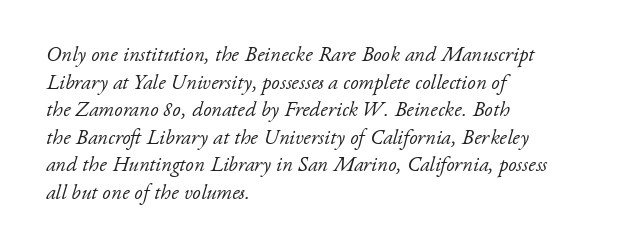
Summary of weight: not heavy and not bold. The whole block is typeset with a tilt. Underline: absent. Look at the tracking — it's just the regular setting, nothing added. Line beginnings align vertically; line endings do not.
